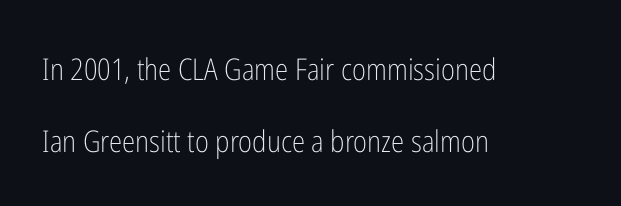
Q: Is the text bold? A: No.
Q: Is the text italic (slanted)? A: No, it is upright.
Q: Is the typeface a serif or a sans-serif typeface? A: Sans-serif.
Q: Is the text underlined? A: No.
Q: How is the paragraph aligned? A: Left-aligned.
Q: Is the spacing between letters normal or unusually wide? A: Normal.
Q: Is the spacing between lines tight, normal or loose? A: Loose.
Q: Width (condensed, normal, or wide)? A: Condensed.
Q: Stroke contrast? A: Low.
Q: x-height? A: Medium.
Q: Monospaced? A: No.
